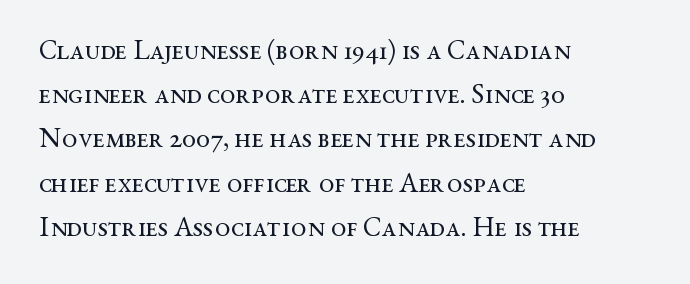
Q: Is the text bold? A: No.
Q: Is the text italic (slanted)? A: No, it is upright.
Q: Is the typeface a serif or a sans-serif typeface? A: Serif.
Q: Is the text underlined? A: No.
Q: How is the paragraph aligned? A: Left-aligned.
Q: Is the spacing between letters normal or unusually wide? A: Normal.
Q: Is the spacing between lines tight, normal or loose? A: Normal.
Q: Width (condensed, normal, or wide)? A: Wide.
Q: Stroke contrast? A: Medium.
Q: x-height? A: Medium.
Q: Monospaced? A: No.
